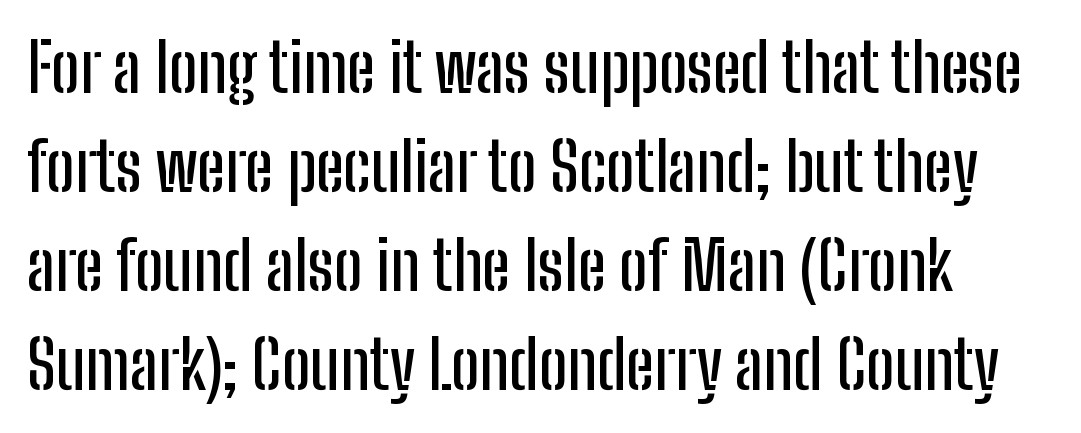
Q: Is the text italic (slanted)? A: No, it is upright.
Q: Is the typeface a serif or a sans-serif typeface? A: Sans-serif.
Q: Is the text underlined? A: No.
Q: Is the spacing between letters normal or unusually wide? A: Normal.
Q: Is the spacing between lines tight, normal or loose? A: Normal.
Q: Width (condensed, normal, or wide)? A: Condensed.
Q: Stroke contrast? A: Low.
Q: x-height? A: Medium.
Q: Monospaced? A: No.
